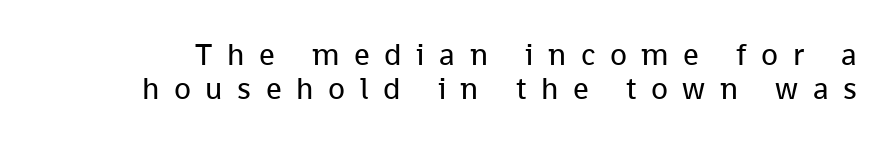
The passage shown is not underscored anywhere. The horizontal fit of the characters is loose and conspicuously gappy. Ink coverage per letter is moderate at most. Whoever set this chose condensed vertical rhythm over breathing room. Ascenders rise straight up at ninety degrees. Varying glyph widths throughout — classic text-font behaviour.
